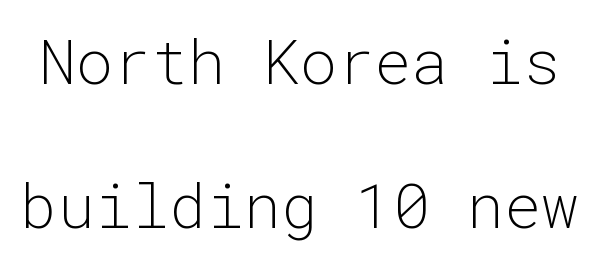
If you measured baseline to baseline, you'd find a long distance. No chunkiness to these letters — they're not bold. No feet cap the strokes, marking this as sans-serif type. These lines were composed using upright roman letters. The words here are not underlined.
